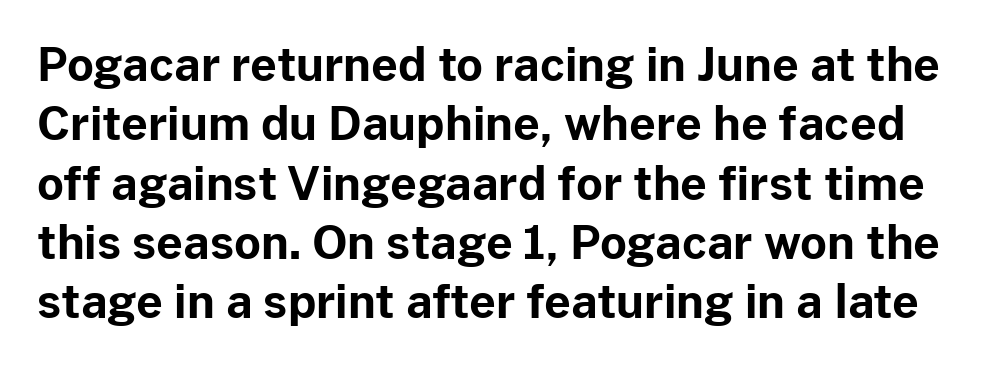
The image shows 46 px bold sans-serif type, upright; set normal line spacing (1.29x), normal letter spacing, not underlined; low stroke contrast and a medium x-height.
